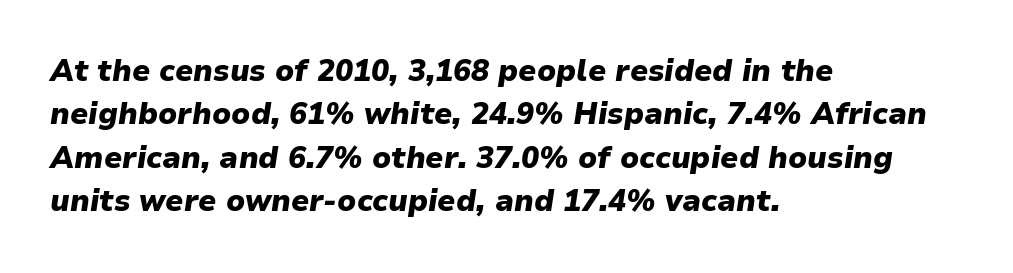
Character widths vary here, with narrow letters taking less room than wide ones. Students, observe: this is what conventionally led text looks like. The area under the type is left untouched. Nothing unusual about the tracking: characters are spaced as the font intends.
